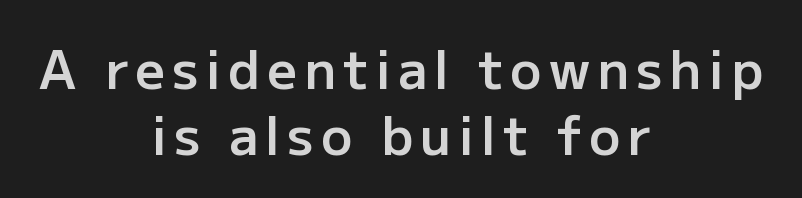
Q: Is the text bold? A: Semi-bold.
Q: Is the text italic (slanted)? A: No, it is upright.
Q: Is the typeface a serif or a sans-serif typeface? A: Sans-serif.
Q: Is the text underlined? A: No.
Q: How is the paragraph aligned? A: Centered.
Q: Is the spacing between lines tight, normal or loose? A: Normal.
Q: Width (condensed, normal, or wide)? A: Normal.
Q: Stroke contrast? A: Low.
Q: x-height? A: Medium.
Q: Monospaced? A: No.
